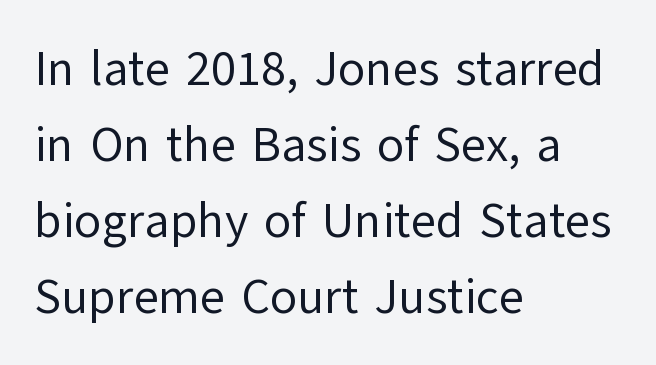
{"serif": "no", "italic": "no", "bold": "no", "weight": "regular", "width": "normal", "stroke_contrast": "low", "x_height": "medium", "monospaced": "no", "underline": "no", "align": "left", "line_spacing": "normal", "line_spacing_ratio": 1.55, "letter_spacing": "normal", "letter_spacing_em": 0.0, "glyph_px": 49}
